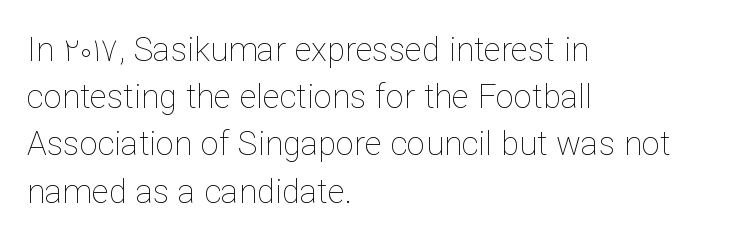
The image shows 33 px thin type, upright; set left-aligned, normal line spacing (1.43x), normal letter spacing, not underlined; low stroke contrast and a medium x-height.
